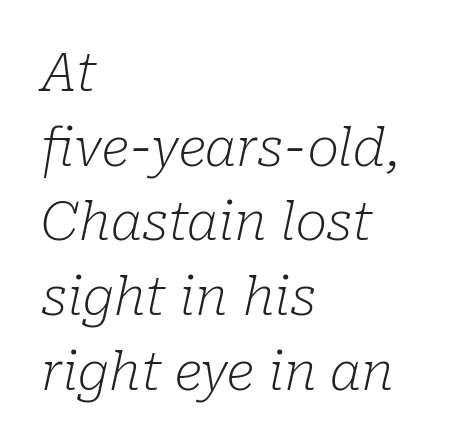
Proportional: the letters do not fall into vertical columns. The letters are slanted; this is an italic face. The rendering anchors every line to the left-hand side. Inter-character spacing is left at the font's built-in metrics.
